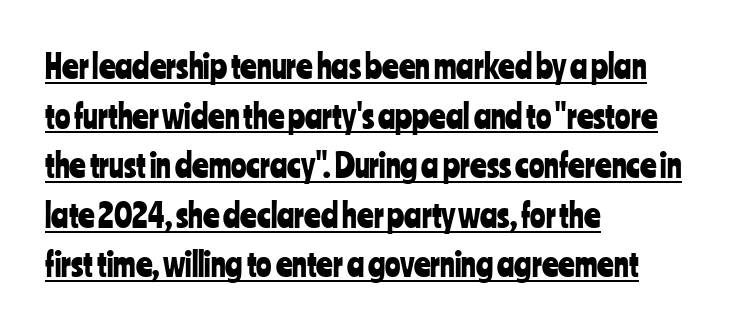
Q: Is the text italic (slanted)? A: No, it is upright.
Q: Is the typeface a serif or a sans-serif typeface? A: Sans-serif.
Q: Is the text underlined? A: Yes.
Q: How is the paragraph aligned? A: Left-aligned.
Q: Is the spacing between letters normal or unusually wide? A: Normal.
Q: Is the spacing between lines tight, normal or loose? A: Normal.
Q: Width (condensed, normal, or wide)? A: Condensed.
Q: Stroke contrast? A: Low.
Q: x-height? A: Medium.
Q: Monospaced? A: No.
